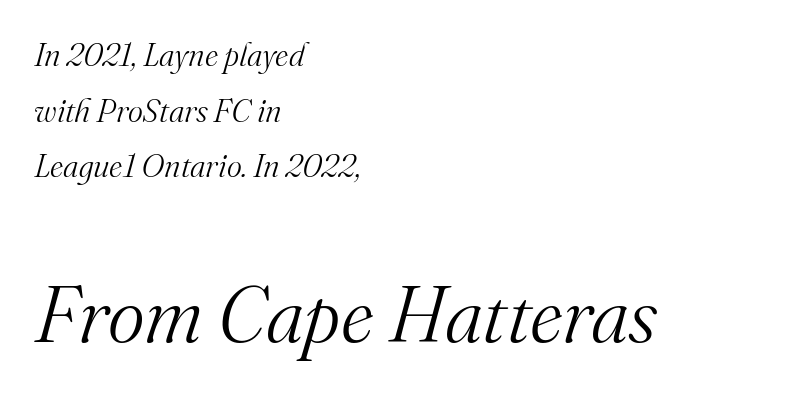
Q: Is the text bold? A: No.
Q: Is the text italic (slanted)? A: Yes, it leans right by about 16 degrees.
Q: Is the typeface a serif or a sans-serif typeface? A: Serif.
Q: Is the text underlined? A: No.
Q: How is the paragraph aligned? A: Left-aligned.
Q: Is the spacing between letters normal or unusually wide? A: Normal.
Q: Which block of text is set in a larger size, the first (top) or the second (bottom)? A: The second (bottom) one.
Q: Width (condensed, normal, or wide)? A: Normal.
Q: Stroke contrast? A: Medium.
Q: x-height? A: Small.
Q: Monospaced? A: No.
